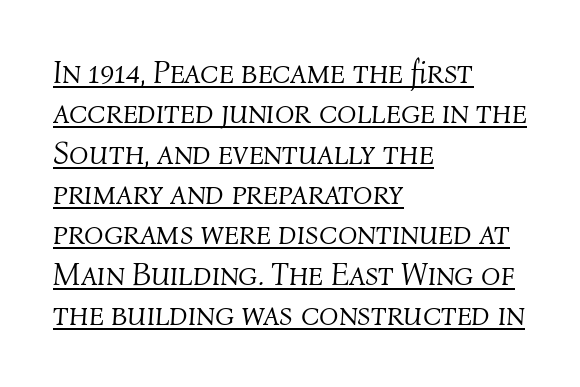
Q: Is the text bold? A: No.
Q: Is the text italic (slanted)? A: Yes, it leans right by about 4 degrees.
Q: Is the text underlined? A: Yes.
Q: How is the paragraph aligned? A: Left-aligned.
Q: Is the spacing between letters normal or unusually wide? A: Normal.
Q: Is the spacing between lines tight, normal or loose? A: Normal.
Q: Width (condensed, normal, or wide)? A: Normal.
Q: Stroke contrast? A: Medium.
Q: x-height? A: Medium.
Q: Monospaced? A: No.
